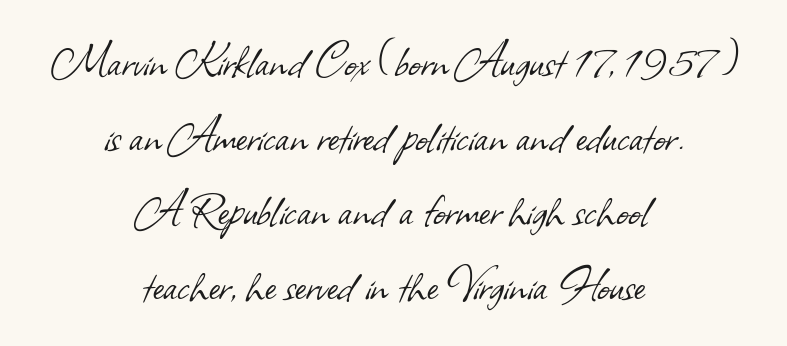
{"serif": "no", "bold": "no", "weight": "light", "width": "normal", "stroke_contrast": "low", "x_height": "small", "monospaced": "no", "underline": "no", "align": "center", "line_spacing": "normal", "line_spacing_ratio": 1.41, "letter_spacing": "normal", "letter_spacing_em": 0.0, "glyph_px": 53}
